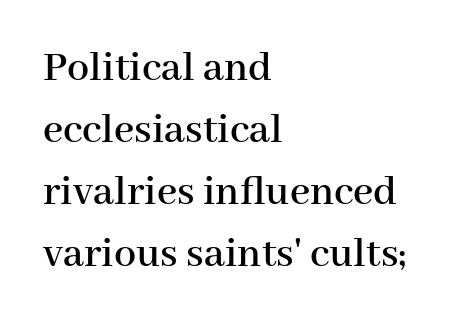
{"serif": "yes", "italic": "no", "width": "normal", "stroke_contrast": "high", "x_height": "medium", "monospaced": "no", "underline": "no", "align": "left", "line_spacing": "normal", "line_spacing_ratio": 1.41, "letter_spacing": "normal", "letter_spacing_em": 0.0, "glyph_px": 44}
